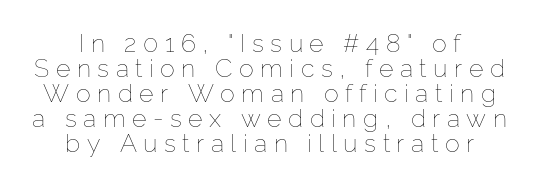
Q: Is the text bold? A: No.
Q: Is the text italic (slanted)? A: No, it is upright.
Q: Is the text underlined? A: No.
Q: How is the paragraph aligned? A: Centered.
Q: Is the spacing between letters normal or unusually wide? A: Unusually wide.
Q: Is the spacing between lines tight, normal or loose? A: Tight.
